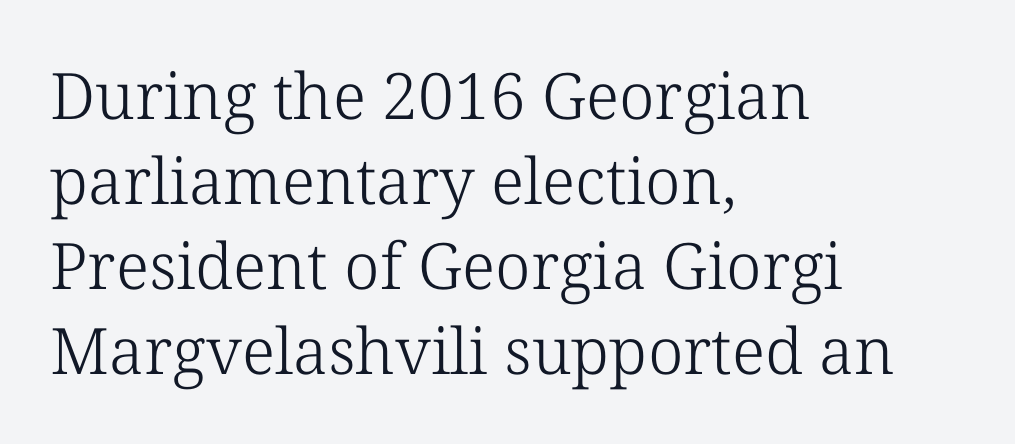
{"serif": "yes", "italic": "no", "bold": "no", "weight": "light", "width": "normal", "stroke_contrast": "low", "x_height": "medium", "monospaced": "no", "underline": "no", "align": "left", "line_spacing": "normal", "line_spacing_ratio": 1.33, "letter_spacing": "normal", "letter_spacing_em": 0.0, "glyph_px": 64}
